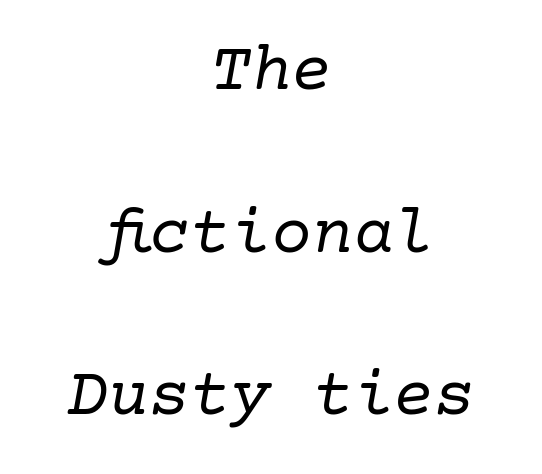
No letter is thick-stroked: the sample isn't bold. Each letter's strokes conclude with small projecting serifs. The lettering tilts uniformly, giving the passage an italic look. The setting favours the middle, as headings and verse often do. Underlining? Definitely not there. The horizontal fit of the characters is conventional and even.
